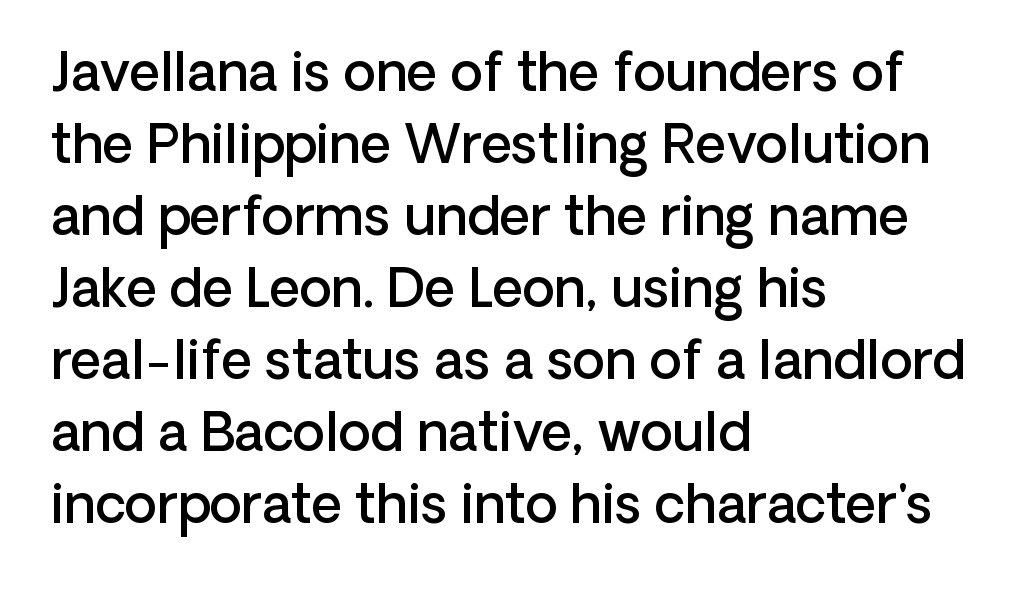
{"serif": "no", "italic": "no", "bold": "semi", "weight": "semibold", "width": "normal", "stroke_contrast": "low", "x_height": "medium", "monospaced": "no", "underline": "no", "align": "left", "line_spacing": "normal", "line_spacing_ratio": 1.36, "letter_spacing": "normal", "letter_spacing_em": 0.0, "glyph_px": 53}
